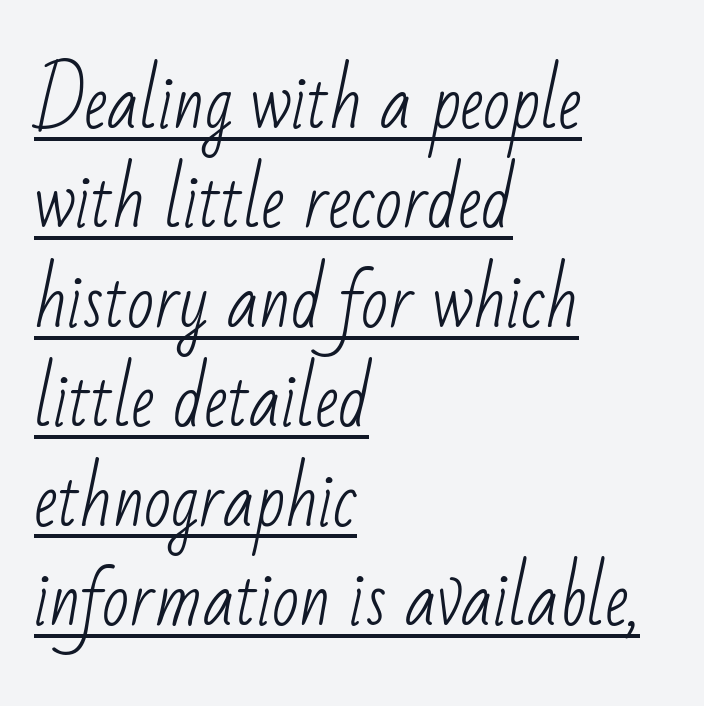
Q: Is the text bold? A: No.
Q: Is the typeface a serif or a sans-serif typeface? A: Sans-serif.
Q: Is the text underlined? A: Yes.
Q: How is the paragraph aligned? A: Left-aligned.
Q: Is the spacing between letters normal or unusually wide? A: Normal.
Q: Is the spacing between lines tight, normal or loose? A: Normal.
Q: Width (condensed, normal, or wide)? A: Condensed.
Q: Stroke contrast? A: Low.
Q: x-height? A: Small.
Q: Monospaced? A: No.
